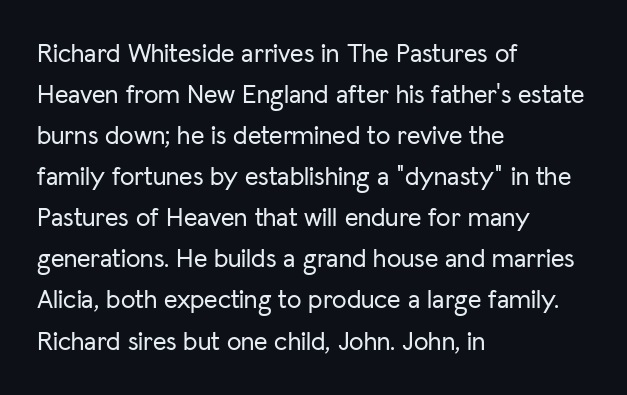
Q: Is the text italic (slanted)? A: No, it is upright.
Q: Is the text underlined? A: No.
Q: How is the paragraph aligned? A: Left-aligned.
Q: Is the spacing between letters normal or unusually wide? A: Normal.
Q: Is the spacing between lines tight, normal or loose? A: Normal.
